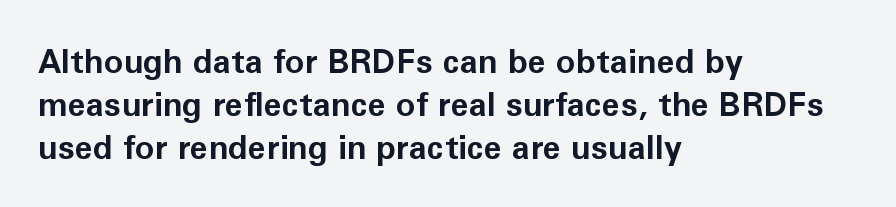
The image shows 33 px bold sans-serif type, upright; set left-aligned, normal line spacing (1.31x), normal letter spacing, not underlined; low stroke contrast and a medium x-height.
